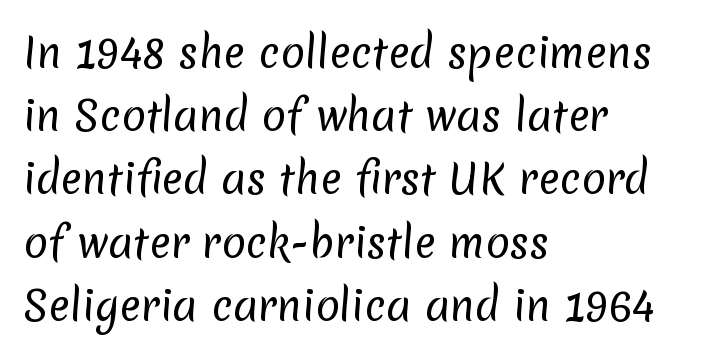
Q: Is the text bold? A: No.
Q: Is the typeface a serif or a sans-serif typeface? A: Sans-serif.
Q: Is the text underlined? A: No.
Q: How is the paragraph aligned? A: Left-aligned.
Q: Is the spacing between letters normal or unusually wide? A: Normal.
Q: Is the spacing between lines tight, normal or loose? A: Normal.
Q: Width (condensed, normal, or wide)? A: Normal.
Q: Stroke contrast? A: Low.
Q: x-height? A: Medium.
Q: Monospaced? A: No.
